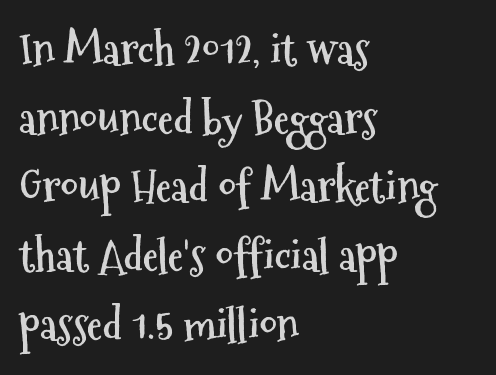
Q: Is the text bold? A: Yes.
Q: Is the text italic (slanted)? A: No, it is upright.
Q: Is the typeface a serif or a sans-serif typeface? A: Sans-serif.
Q: Is the text underlined? A: No.
Q: How is the paragraph aligned? A: Left-aligned.
Q: Is the spacing between letters normal or unusually wide? A: Normal.
Q: Is the spacing between lines tight, normal or loose? A: Normal.
Q: Width (condensed, normal, or wide)? A: Condensed.
Q: Stroke contrast? A: Medium.
Q: x-height? A: Medium.
Q: Monospaced? A: No.
